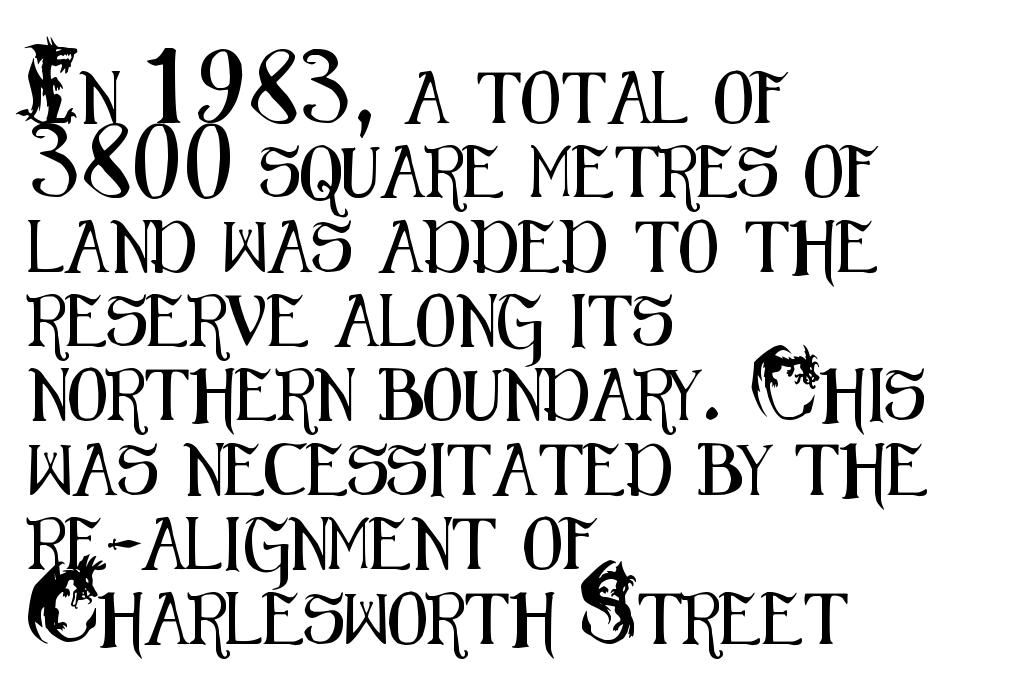
{"serif": "no", "italic": "no", "width": "condensed", "stroke_contrast": "medium", "x_height": "small", "monospaced": "no", "underline": "no", "align": "left", "line_spacing": "normal", "line_spacing_ratio": 1.43, "letter_spacing": "normal", "letter_spacing_em": 0.0, "glyph_px": 52}
